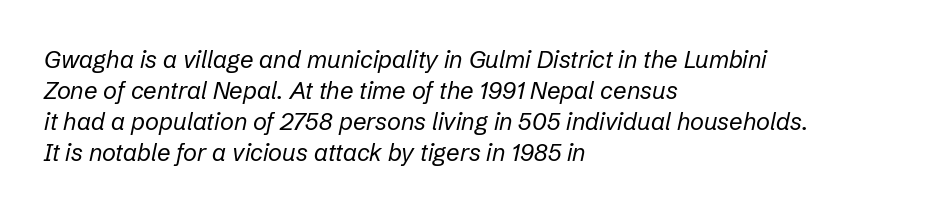
Q: Is the text bold? A: No.
Q: Is the text italic (slanted)? A: Yes, it leans right by about 12 degrees.
Q: Is the text underlined? A: No.
Q: How is the paragraph aligned? A: Left-aligned.
Q: Is the spacing between letters normal or unusually wide? A: Normal.
Q: Is the spacing between lines tight, normal or loose? A: Normal.
